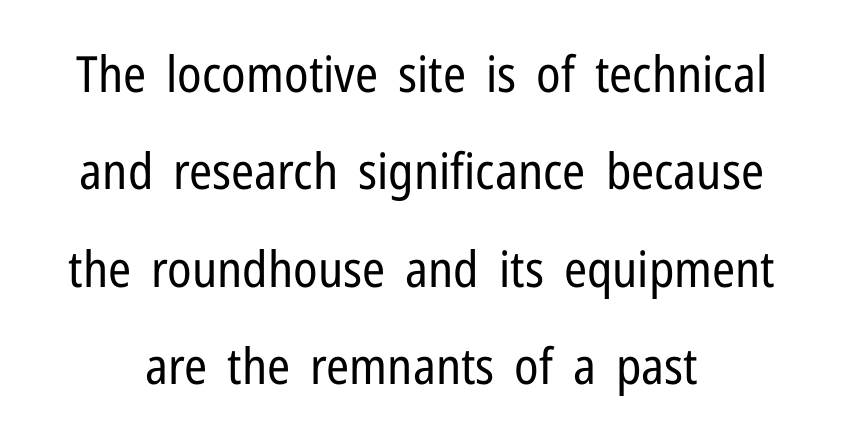
The image shows 50 px regular-weight, condensed sans-serif type, upright; set centered, loose line spacing (1.95x), normal letter spacing, not underlined; low stroke contrast and a medium x-height.
